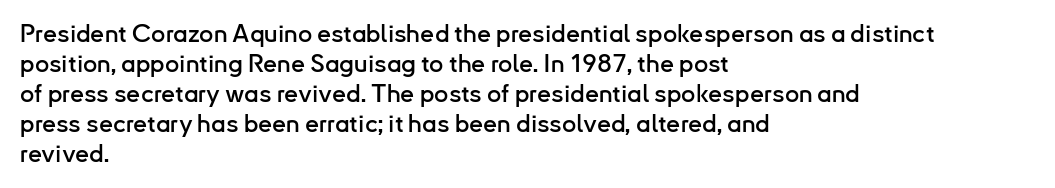
The image shows 25 px text type, upright; set left-aligned, line spacing 1.2x, normal letter spacing, not underlined.
